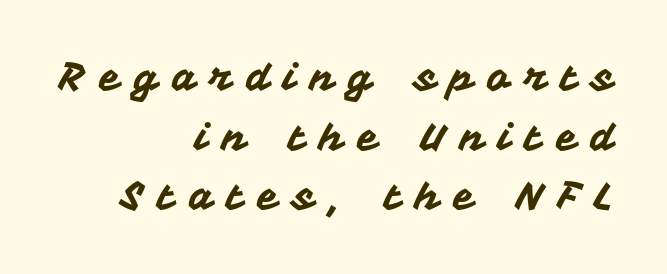
The image shows 39 px sans-serif type; set right-aligned, normal line spacing (1.53x), unusually wide letter spacing (+0.35 em), not underlined; medium stroke contrast and a medium x-height.
